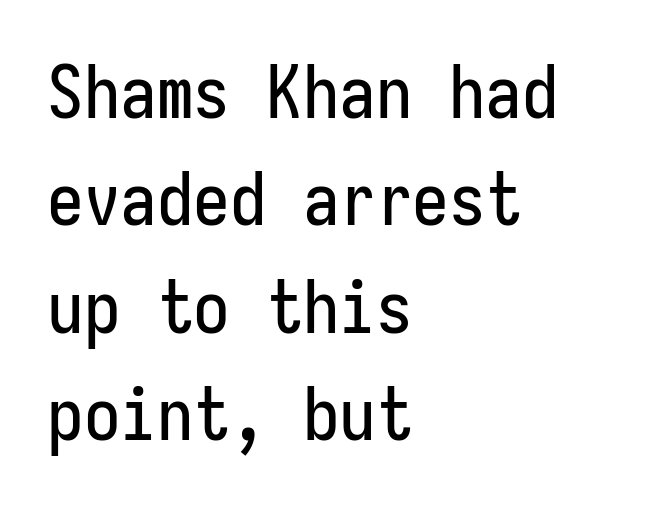
The font family rendered here belongs to the sans-serif group. The space directly below the letters is spotless. Evenly set lines give the paragraph a standard silhouette. Think of a typewriter: that constant character pitch is what you see here. The letters stand straight up with perfectly vertical stems.
